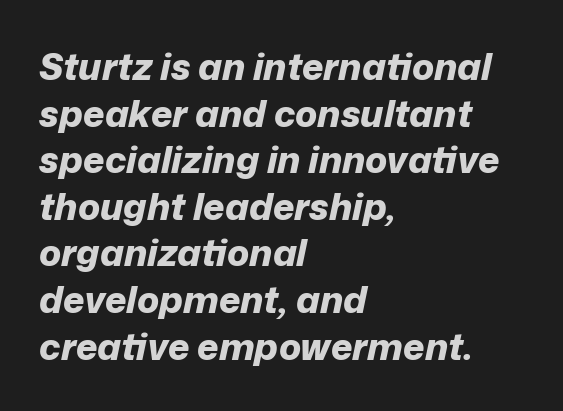
Q: Is the text bold? A: Yes.
Q: Is the text italic (slanted)? A: Yes, it leans right by about 12 degrees.
Q: Is the text underlined? A: No.
Q: How is the paragraph aligned? A: Left-aligned.
Q: Is the spacing between letters normal or unusually wide? A: Normal.
Q: Is the spacing between lines tight, normal or loose? A: Normal.
Q: Width (condensed, normal, or wide)? A: Normal.
Q: Stroke contrast? A: Low.
Q: x-height? A: Medium.
Q: Monospaced? A: No.
